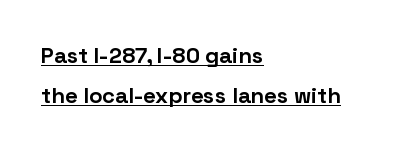
The image shows 22 px bold type, upright; set left-aligned, line spacing 1.82x, normal letter spacing, underlined.
